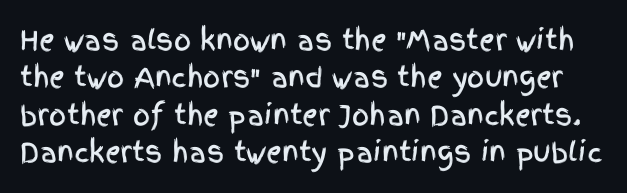
The image shows 27 px text type, upright; set normal line spacing (1.38x), normal letter spacing, not underlined.
